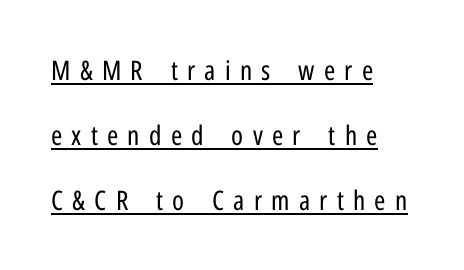
Q: Is the text bold? A: No.
Q: Is the text italic (slanted)? A: No, it is upright.
Q: Is the text underlined? A: Yes.
Q: How is the paragraph aligned? A: Left-aligned.
Q: Is the spacing between letters normal or unusually wide? A: Unusually wide.
Q: Is the spacing between lines tight, normal or loose? A: Loose.
